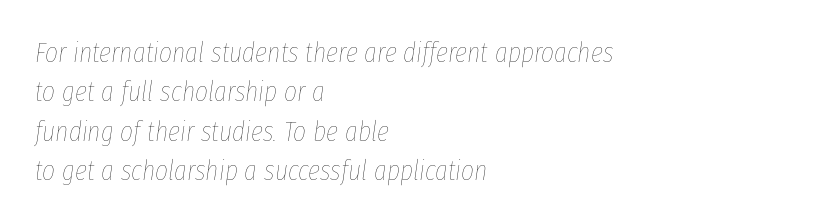
The tracking reads as untouched default to a designer's eye. The passage shown is typed in a proportional face where columns would drift. The typeface has the unassuming heft of standard copy or less. This sample is left-justified, so line endings fall wherever the words run out. Is the type slanted? Yes — the strokes lean at a clear angle.
